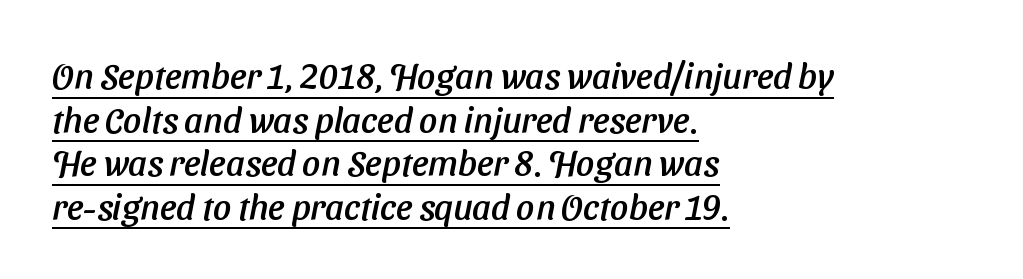
Q: Is the typeface a serif or a sans-serif typeface? A: Sans-serif.
Q: Is the text underlined? A: Yes.
Q: How is the paragraph aligned? A: Left-aligned.
Q: Is the spacing between letters normal or unusually wide? A: Normal.
Q: Width (condensed, normal, or wide)? A: Normal.
Q: Stroke contrast? A: Low.
Q: x-height? A: Medium.
Q: Monospaced? A: No.
